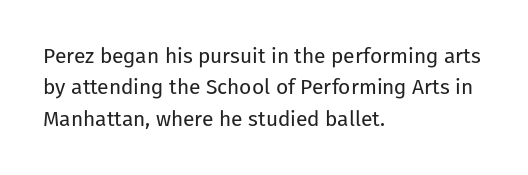
Q: Is the text bold? A: No.
Q: Is the text italic (slanted)? A: No, it is upright.
Q: Is the text underlined? A: No.
Q: How is the paragraph aligned? A: Left-aligned.
Q: Is the spacing between letters normal or unusually wide? A: Normal.
Q: Is the spacing between lines tight, normal or loose? A: Normal.
